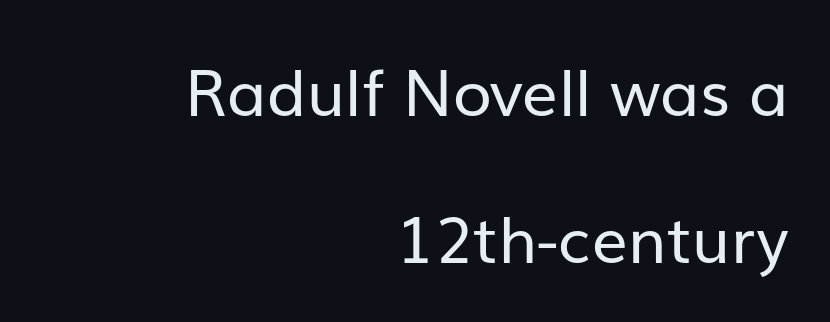
Q: Is the text bold? A: No.
Q: Is the text italic (slanted)? A: No, it is upright.
Q: Is the typeface a serif or a sans-serif typeface? A: Sans-serif.
Q: Is the text underlined? A: No.
Q: How is the paragraph aligned? A: Right-aligned.
Q: Is the spacing between letters normal or unusually wide? A: Normal.
Q: Is the spacing between lines tight, normal or loose? A: Loose.
Q: Width (condensed, normal, or wide)? A: Normal.
Q: Stroke contrast? A: Low.
Q: x-height? A: Medium.
Q: Monospaced? A: No.
